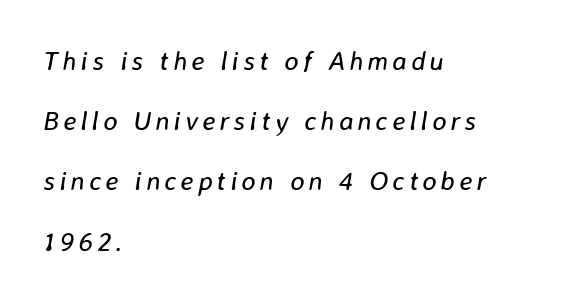
Q: Is the text bold? A: No.
Q: Is the text italic (slanted)? A: Yes, it leans right by about 8 degrees.
Q: Is the text underlined? A: No.
Q: How is the paragraph aligned? A: Left-aligned.
Q: Is the spacing between lines tight, normal or loose? A: Loose.
